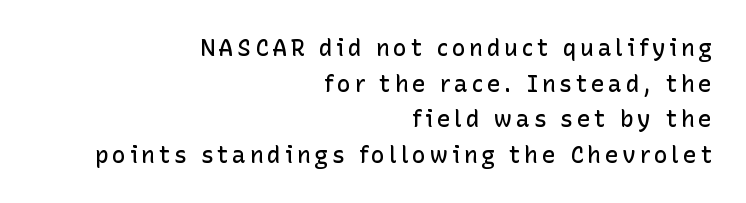
Q: Is the text bold? A: Semi-bold.
Q: Is the text italic (slanted)? A: No, it is upright.
Q: Is the text underlined? A: No.
Q: How is the paragraph aligned? A: Right-aligned.
Q: Is the spacing between lines tight, normal or loose? A: Normal.
